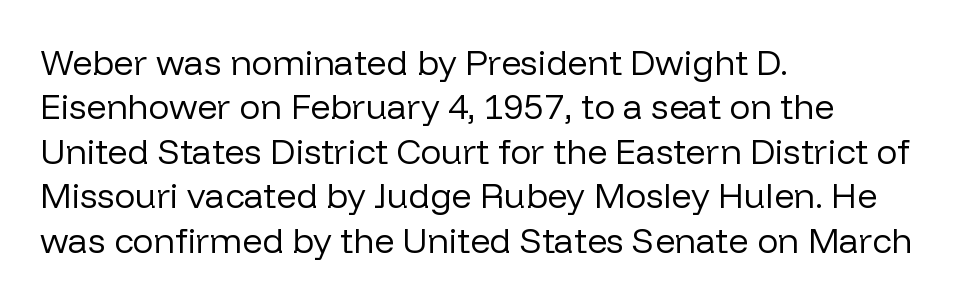
Q: Is the text bold? A: No.
Q: Is the text italic (slanted)? A: No, it is upright.
Q: Is the typeface a serif or a sans-serif typeface? A: Sans-serif.
Q: Is the text underlined? A: No.
Q: How is the paragraph aligned? A: Left-aligned.
Q: Is the spacing between letters normal or unusually wide? A: Normal.
Q: Is the spacing between lines tight, normal or loose? A: Normal.
Q: Width (condensed, normal, or wide)? A: Normal.
Q: Stroke contrast? A: Low.
Q: x-height? A: Medium.
Q: Monospaced? A: No.
